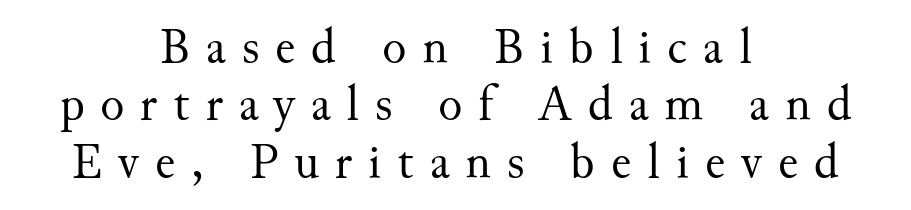
Glance below the letters and you will spot only blank space. The designer dialed line spacing down below the default. Spacing verdict: proportional, widths tailored to each character. Loose tracking; the words dissolve into strings of separated letters. Is the type heavy? It reads as light-to-regular instead.
